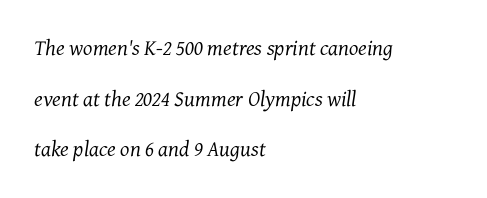
Heaviness? Minimal to ordinary, like unemphasized prose. Bare-footed words on every line. This rendering uses left alignment, leaving the right contour irregular. Nobody touched the tracking dial on this one.
